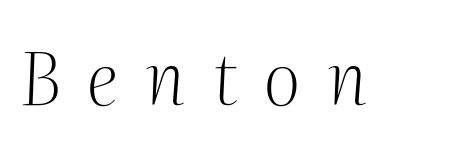
Q: Is the text bold? A: No.
Q: Is the text italic (slanted)? A: Yes, it leans right by about 2 degrees.
Q: Is the typeface a serif or a sans-serif typeface? A: Serif.
Q: Is the text underlined? A: No.
Q: Is the spacing between letters normal or unusually wide? A: Unusually wide.
Q: Width (condensed, normal, or wide)? A: Normal.
Q: Stroke contrast? A: Medium.
Q: x-height? A: Medium.
Q: Monospaced? A: No.
